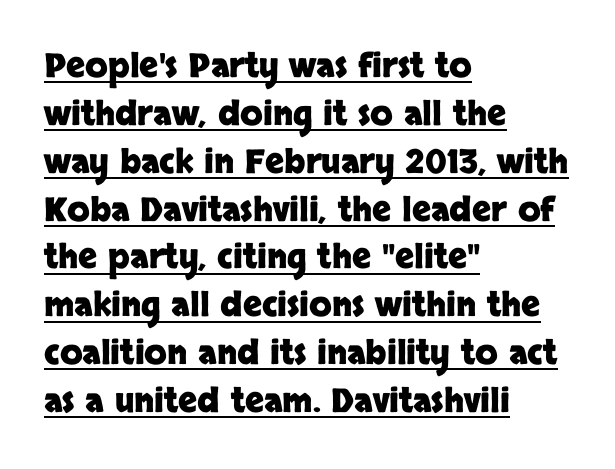
How heavy is the stroke? Heavy — this is a bold. Is there any slant? The stems are plumb. The compositor pushed each line to the left boundary. A typesetter would call this leading conventional body-copy spacing. The passage shown is typed in a proportional face where columns would drift. The passage shown has conventional tracking throughout.
